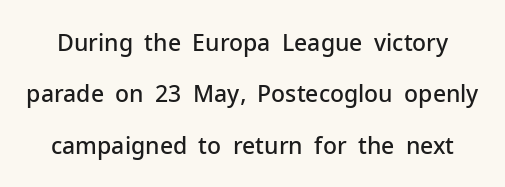
Rows of type keep a wide berth in the vertical direction. The space beneath each line is pristine and unruled. The letters are semibold — heavier than regular but short of a full bold. Words appear dense and cohesive because spacing is normal.
